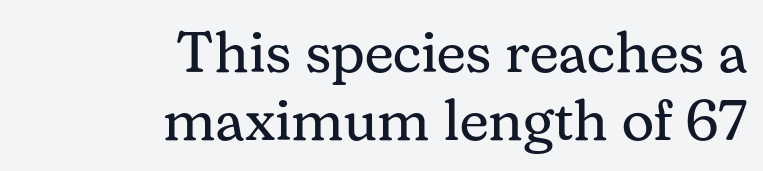
Do the characters align in a grid? No, the font is proportional. Tall strokes in this sample are plumb rather than angled. The passage shown is typeset with a serif family. On a weight scale, this lands at 450 or below.
